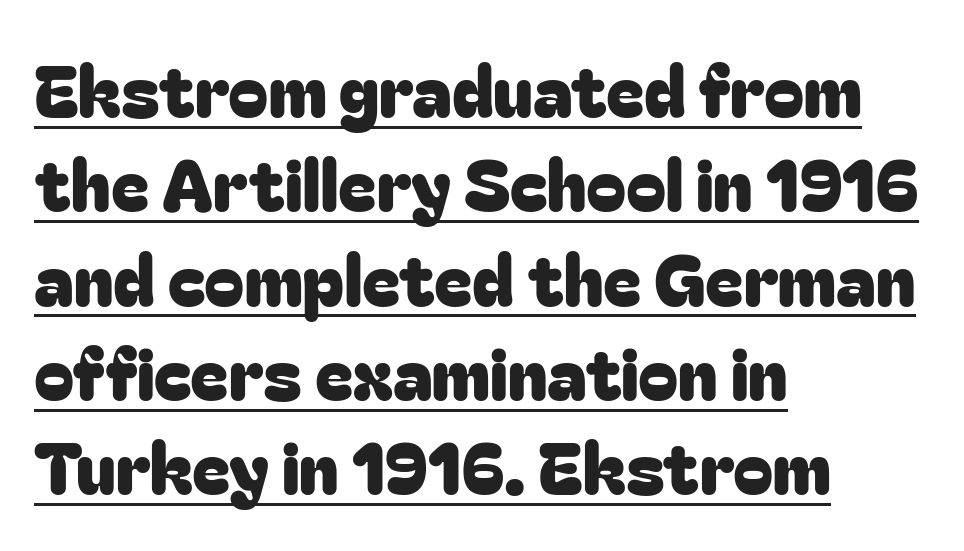
Tracking here is standard; glyphs follow each other at the usual distance. Somebody hit Ctrl+U on this one — the words are underlined. Students, observe: this is what conventionally led text looks like. Nothing sits at the stroke ends, so this counts as sans-serif. A typesetter would mark this as roman, not italic.
